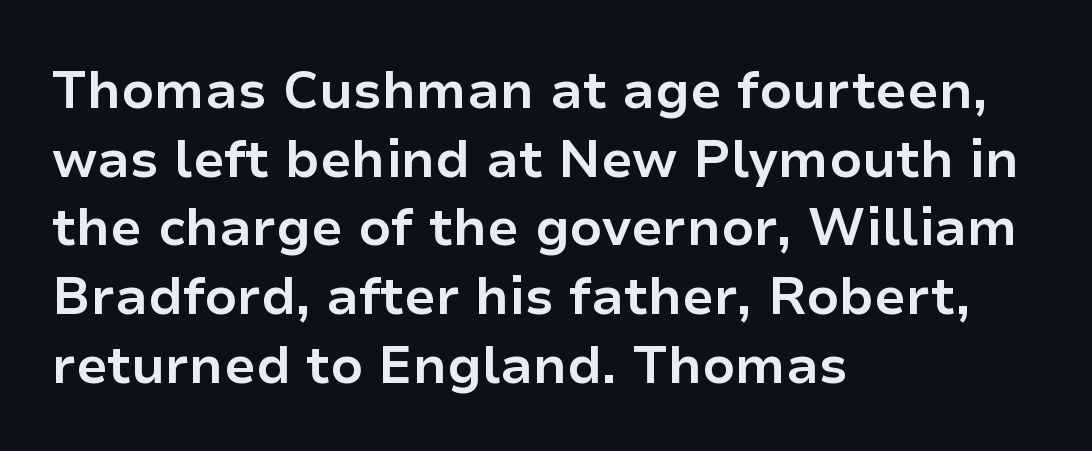
{"serif": "no", "italic": "no", "bold": "yes", "weight": "bold", "width": "normal", "stroke_contrast": "low", "x_height": "medium", "monospaced": "no", "underline": "no", "align": "left", "line_spacing": "normal", "line_spacing_ratio": 1.32, "letter_spacing": "normal", "letter_spacing_em": 0.0, "glyph_px": 52}
